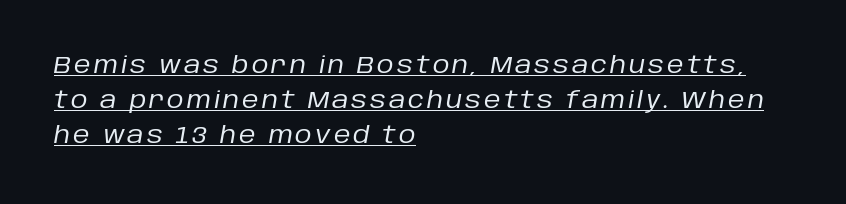
{"italic": "yes", "lean": "right", "slant_degrees": 10, "bold": "no", "underline": "yes", "align": "left", "line_spacing": "normal", "line_spacing_ratio": 1.53, "glyph_px": 23}
